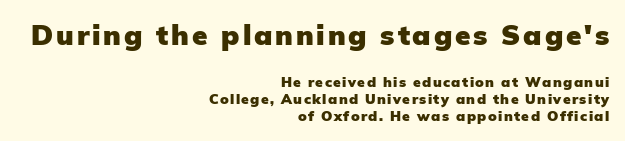
The typography opts for an upright posture over an oblique one. The letters carry no serifs — their stems end cleanly without finishing strokes. Leftover space on each line is placed entirely before the opening word. Proportional: the letters do not fall into vertical columns. The specimen omits any rule beneath the text block's lines. Compared with an ordinary text face, these strokes are far heavier — a full bold.
